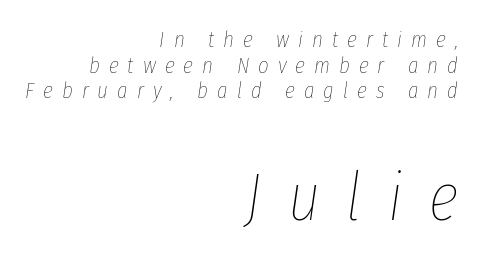
Q: Is the text bold? A: No.
Q: Is the text italic (slanted)? A: Yes, it leans right by about 8 degrees.
Q: Is the text underlined? A: No.
Q: How is the paragraph aligned? A: Right-aligned.
Q: Is the spacing between letters normal or unusually wide? A: Unusually wide.
Q: Is the spacing between lines tight, normal or loose? A: Tight.
Q: Which block of text is set in a larger size, the first (top) or the second (bottom)? A: The second (bottom) one.
Q: Width (condensed, normal, or wide)? A: Condensed.
Q: Stroke contrast? A: Low.
Q: x-height? A: Medium.
Q: Monospaced? A: No.
